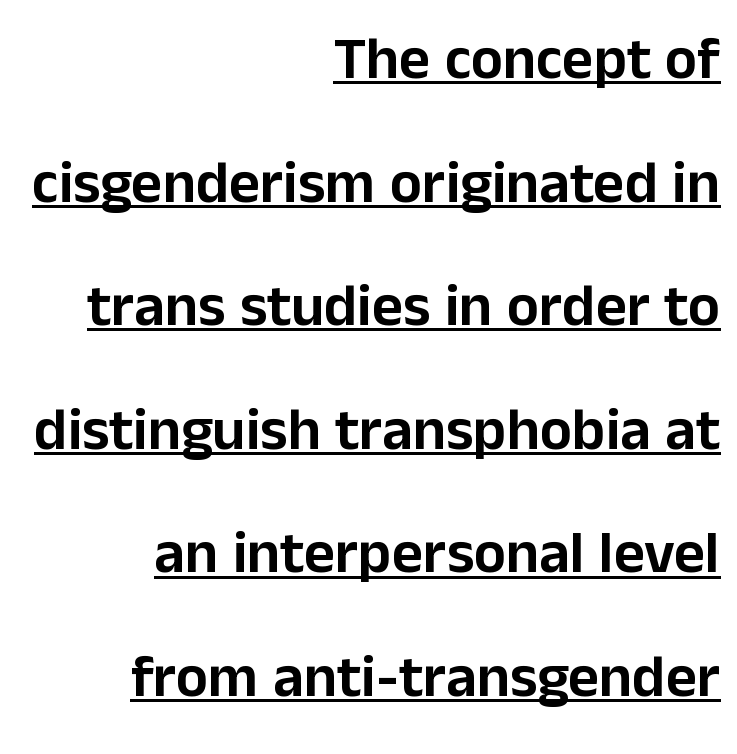
Q: Is the text italic (slanted)? A: No, it is upright.
Q: Is the typeface a serif or a sans-serif typeface? A: Sans-serif.
Q: Is the text underlined? A: Yes.
Q: How is the paragraph aligned? A: Right-aligned.
Q: Is the spacing between letters normal or unusually wide? A: Normal.
Q: Is the spacing between lines tight, normal or loose? A: Loose.
Q: Width (condensed, normal, or wide)? A: Normal.
Q: Stroke contrast? A: Low.
Q: x-height? A: Medium.
Q: Monospaced? A: No.
